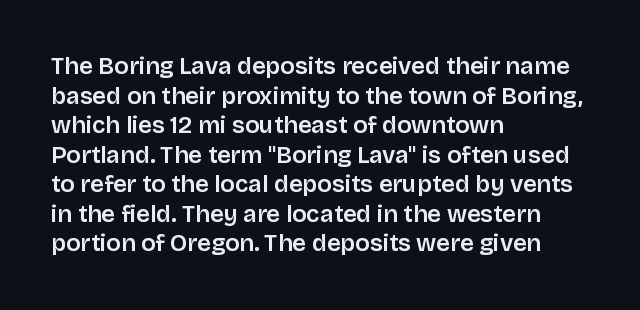
The rag falls on the right side of this text block. This sample uses an upright cut, with every glyph sitting square on the baseline. This sample uses plain, unmodified letter spacing. The strip under each line holds only bare page.
